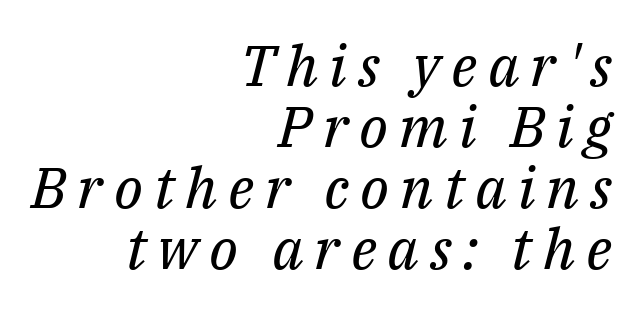
Q: Is the text bold? A: No.
Q: Is the text italic (slanted)? A: Yes, it leans right by about 14 degrees.
Q: Is the typeface a serif or a sans-serif typeface? A: Serif.
Q: Is the text underlined? A: No.
Q: How is the paragraph aligned? A: Right-aligned.
Q: Is the spacing between lines tight, normal or loose? A: Tight.
Q: Width (condensed, normal, or wide)? A: Normal.
Q: Stroke contrast? A: Medium.
Q: x-height? A: Medium.
Q: Monospaced? A: No.
